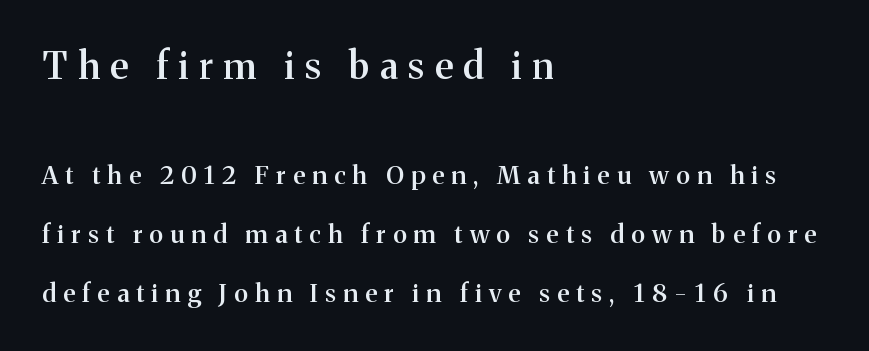
{"serif": "yes", "italic": "no", "bold": "semi", "weight": "semibold", "width": "normal", "stroke_contrast": "medium", "x_height": "medium", "monospaced": "no", "underline": "no", "align": "left", "line_spacing": "loose", "line_spacing_ratio": 2.36, "letter_spacing": "wide", "letter_spacing_em": 0.29, "larger_block": "first", "size_ratio": 1.48, "glyph_px": 37}
